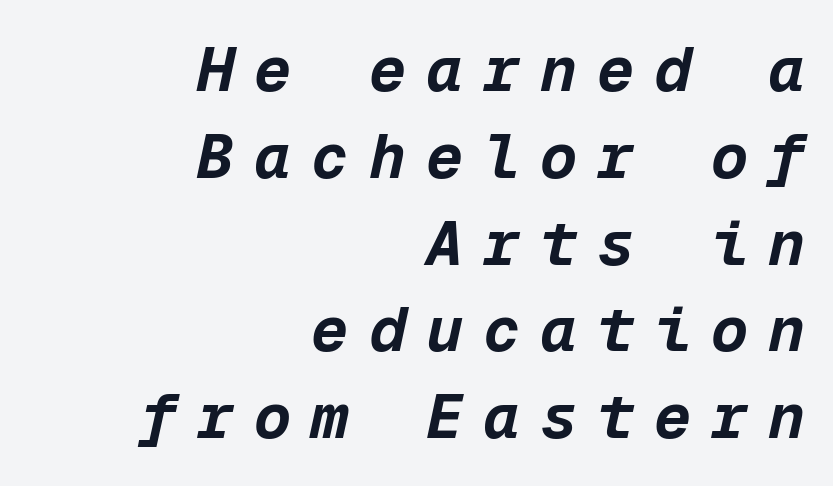
Q: Is the text bold? A: Yes.
Q: Is the text italic (slanted)? A: Yes, it leans right by about 12 degrees.
Q: Is the text underlined? A: No.
Q: How is the paragraph aligned? A: Right-aligned.
Q: Is the spacing between letters normal or unusually wide? A: Unusually wide.
Q: Is the spacing between lines tight, normal or loose? A: Normal.
Q: Width (condensed, normal, or wide)? A: Normal.
Q: Stroke contrast? A: Low.
Q: x-height? A: Medium.
Q: Monospaced? A: Yes.
